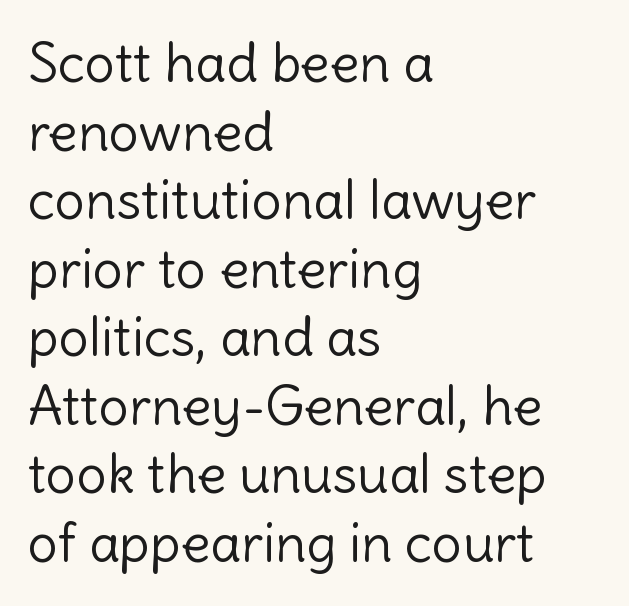
{"serif": "no", "italic": "no", "bold": "no", "weight": "light", "width": "normal", "x_height": "medium", "monospaced": "no", "underline": "no", "align": "left", "line_spacing": "normal", "line_spacing_ratio": 1.27, "letter_spacing": "normal", "letter_spacing_em": 0.0, "glyph_px": 54}
